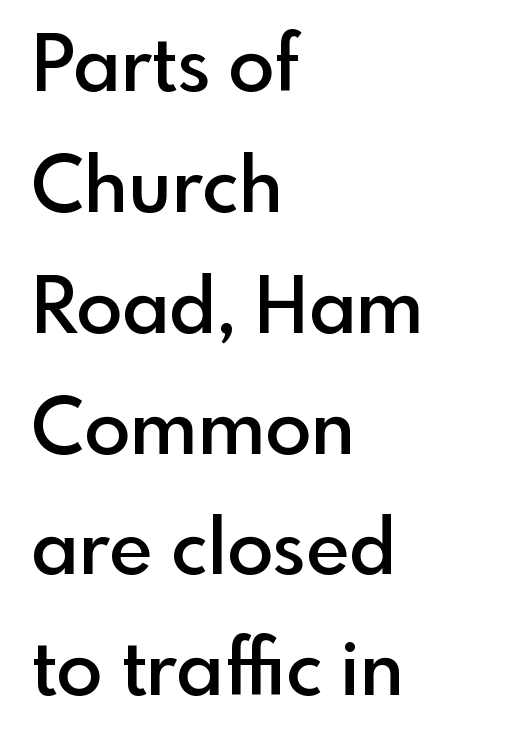
Q: Is the text bold? A: Semi-bold.
Q: Is the text italic (slanted)? A: No, it is upright.
Q: Is the typeface a serif or a sans-serif typeface? A: Sans-serif.
Q: Is the text underlined? A: No.
Q: How is the paragraph aligned? A: Left-aligned.
Q: Is the spacing between letters normal or unusually wide? A: Normal.
Q: Is the spacing between lines tight, normal or loose? A: Normal.
Q: Width (condensed, normal, or wide)? A: Normal.
Q: x-height? A: Small.
Q: Monospaced? A: No.
